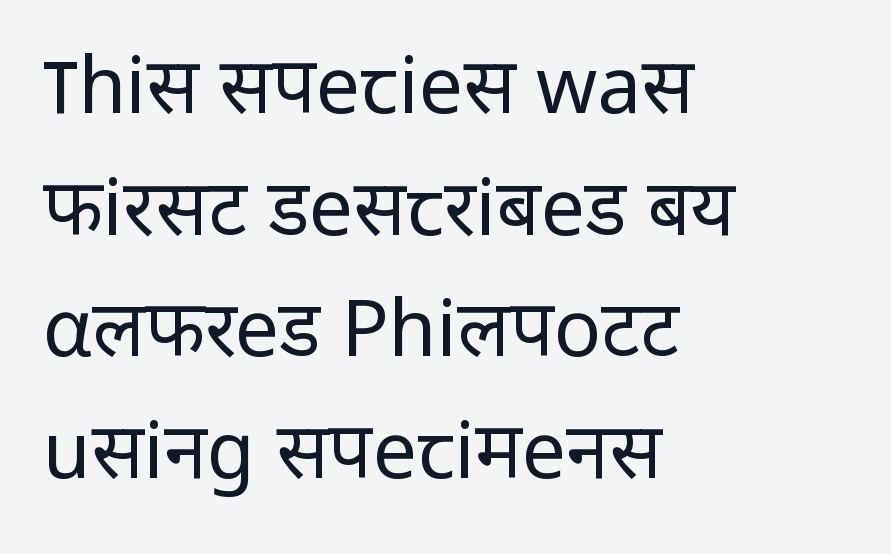
The typesetting does not lean heavy: it is not bold. The letters sit at their default tracking, neither squeezed nor spread. The area under the type is left untouched. The text was rendered using a sans face with plain stroke endings. Do the letters lean? They stand straight. Baseline-to-baseline distance is the conventional proportion of letter height.
